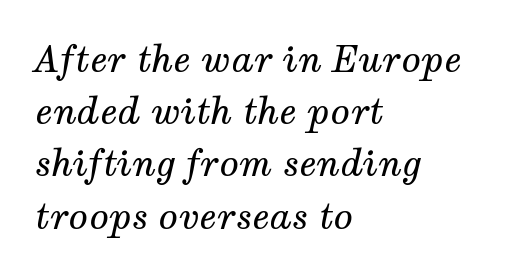
Q: Is the text bold? A: No.
Q: Is the text italic (slanted)? A: Yes, it leans right by about 12 degrees.
Q: Is the typeface a serif or a sans-serif typeface? A: Serif.
Q: Is the text underlined? A: No.
Q: How is the paragraph aligned? A: Left-aligned.
Q: Is the spacing between letters normal or unusually wide? A: Normal.
Q: Is the spacing between lines tight, normal or loose? A: Normal.
Q: Width (condensed, normal, or wide)? A: Normal.
Q: Stroke contrast? A: Medium.
Q: x-height? A: Medium.
Q: Monospaced? A: No.
